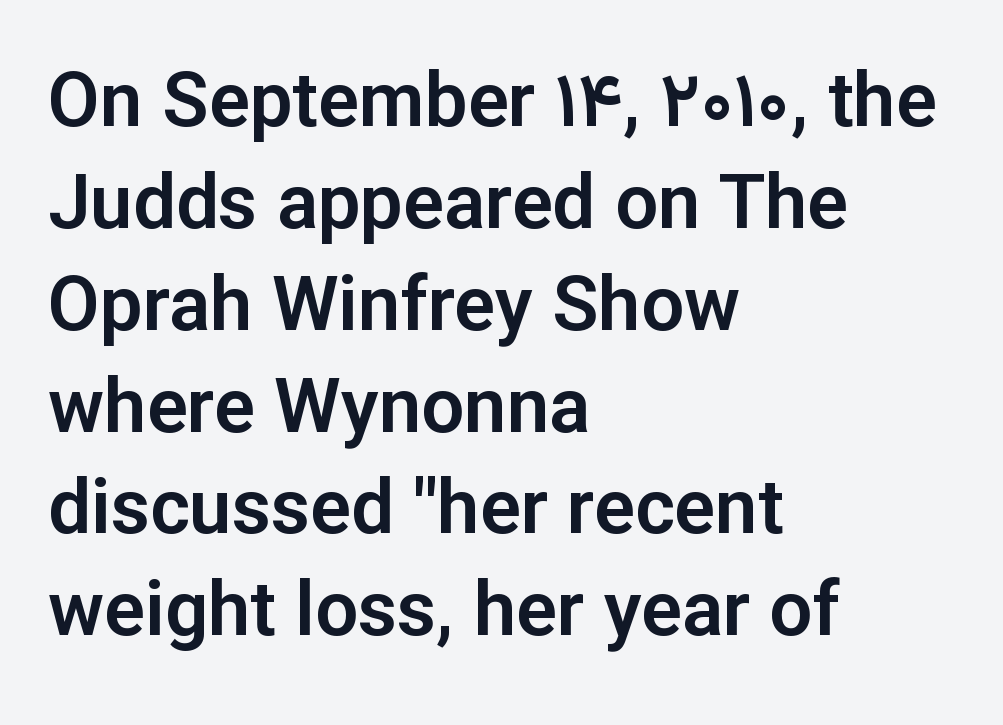
{"serif": "no", "italic": "no", "width": "normal", "stroke_contrast": "low", "x_height": "medium", "monospaced": "no", "underline": "no", "align": "left", "line_spacing": "normal", "line_spacing_ratio": 1.34, "letter_spacing": "normal", "letter_spacing_em": 0.0, "glyph_px": 76}
